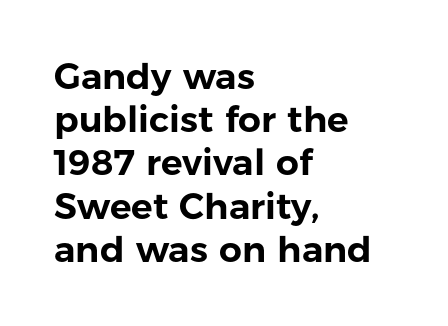
{"serif": "no", "italic": "no", "width": "normal", "stroke_contrast": "low", "x_height": "medium", "monospaced": "no", "underline": "no", "align": "left", "line_spacing_ratio": 1.2, "letter_spacing": "normal", "letter_spacing_em": 0.0, "glyph_px": 36}
